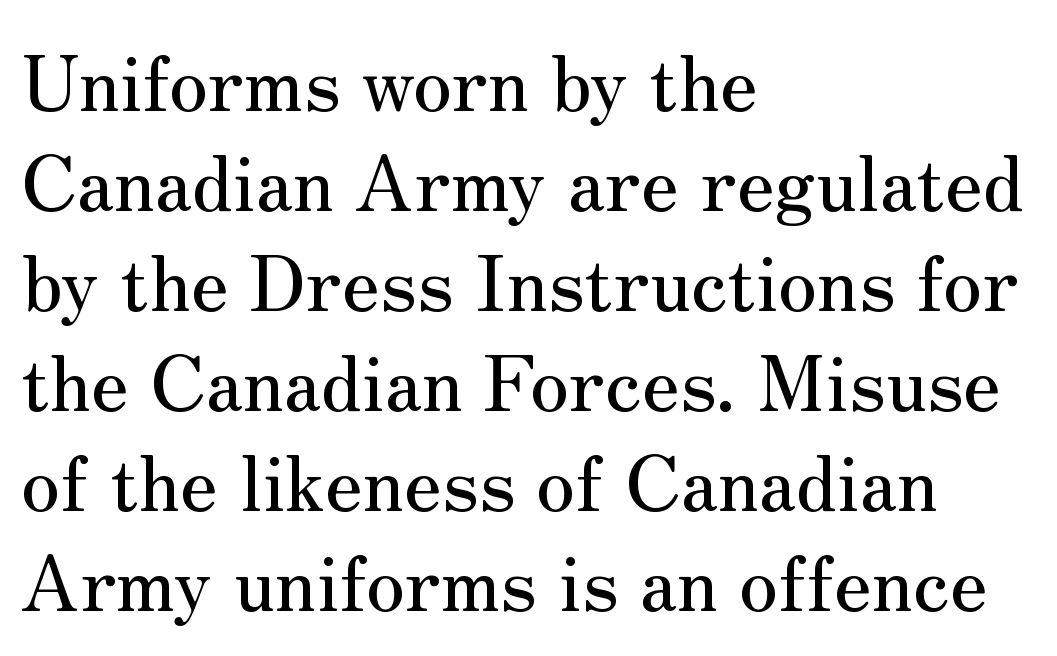
{"serif": "yes", "italic": "no", "width": "normal", "stroke_contrast": "medium", "x_height": "small", "monospaced": "no", "underline": "no", "align": "left", "line_spacing": "normal", "line_spacing_ratio": 1.3, "letter_spacing": "normal", "letter_spacing_em": 0.0, "glyph_px": 77}
